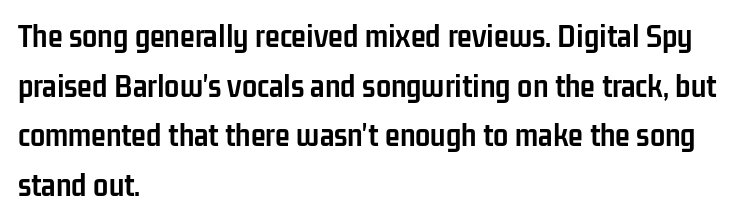
Q: Is the text bold? A: Yes.
Q: Is the text italic (slanted)? A: No, it is upright.
Q: Is the typeface a serif or a sans-serif typeface? A: Sans-serif.
Q: Is the text underlined? A: No.
Q: How is the paragraph aligned? A: Left-aligned.
Q: Is the spacing between letters normal or unusually wide? A: Normal.
Q: Is the spacing between lines tight, normal or loose? A: Normal.
Q: Width (condensed, normal, or wide)? A: Condensed.
Q: Stroke contrast? A: Low.
Q: x-height? A: Medium.
Q: Monospaced? A: No.
